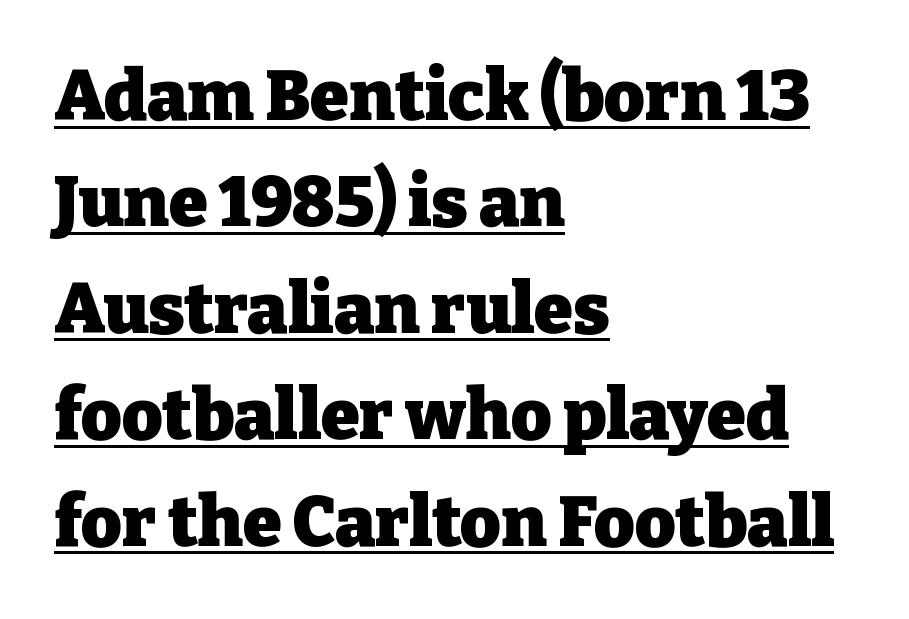
{"serif": "yes", "italic": "no", "bold": "yes", "weight": "heavy", "width": "normal", "stroke_contrast": "low", "x_height": "medium", "monospaced": "no", "underline": "yes", "align": "left", "line_spacing": "normal", "line_spacing_ratio": 1.52, "letter_spacing": "normal", "letter_spacing_em": 0.0, "glyph_px": 70}
